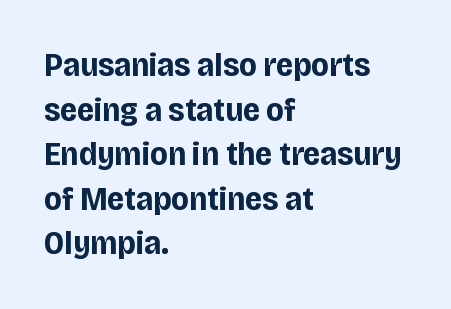
Q: Is the text bold? A: Yes.
Q: Is the text italic (slanted)? A: No, it is upright.
Q: Is the typeface a serif or a sans-serif typeface? A: Sans-serif.
Q: Is the text underlined? A: No.
Q: How is the paragraph aligned? A: Left-aligned.
Q: Is the spacing between letters normal or unusually wide? A: Normal.
Q: Is the spacing between lines tight, normal or loose? A: Normal.
Q: Width (condensed, normal, or wide)? A: Condensed.
Q: Stroke contrast? A: Low.
Q: x-height? A: Large.
Q: Monospaced? A: No.
